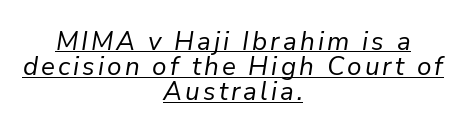
The image shows 26 px text type, italic (leaning right); set centered, tight line spacing (0.97x), underlined.
